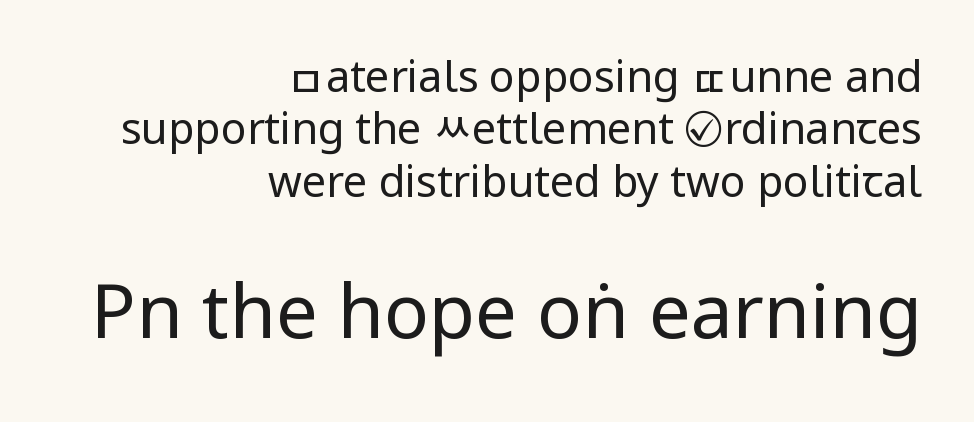
In CSS terms this would be text-align: right. If you squint, the bottom block still reads clearly — it's the larger of the two. A typesetter would call this proportional, since set widths differ per character. Stems and bowls with no extra thickness — not bold. Tracking here is standard; glyphs follow each other at the usual distance.
